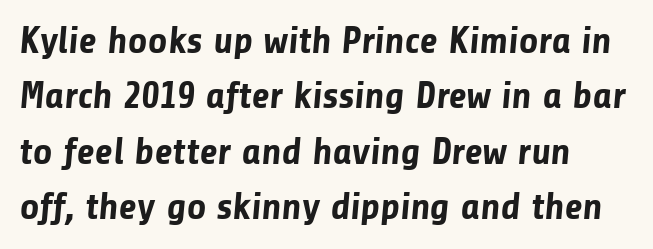
The image shows 38 px bold sans-serif type; set left-aligned, normal line spacing (1.46x), normal letter spacing, not underlined; low stroke contrast and a medium x-height.
